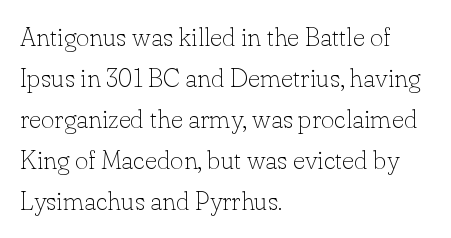
The image shows 26 px text type, upright; set left-aligned, normal line spacing (1.58x), normal letter spacing, not underlined.
